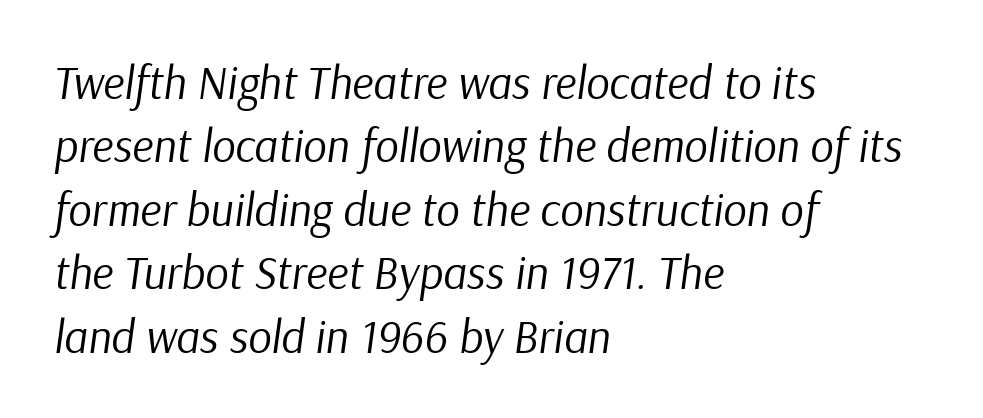
The image shows 46 px regular-weight type, italic (leaning right); set left-aligned, normal line spacing (1.38x), normal letter spacing, not underlined; low stroke contrast and a medium x-height.
